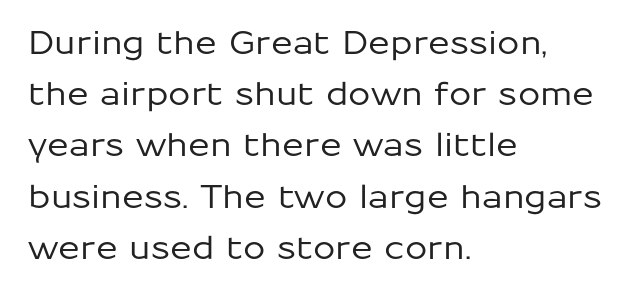
Note the varied advance widths — an 'i' is clearly narrower than an 'm'. Rows of type keep a routine distance in the vertical direction. A student would call this left alignment; a typographer would say flush left, rag right. Underlining? Definitely not there.
